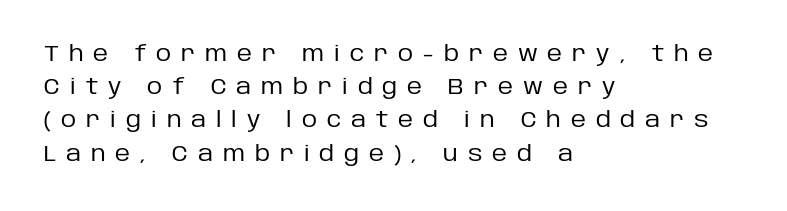
Stroke mass is kept to a normal reading level or below. Characters follow at a spacing far wider than the type designer built in. Normally led — the rows are evenly, conventionally spaced. Line starts are locked; line ends wander. Unmarked baselines from the first word to the last. Ordinary non-slanted type is in use.
